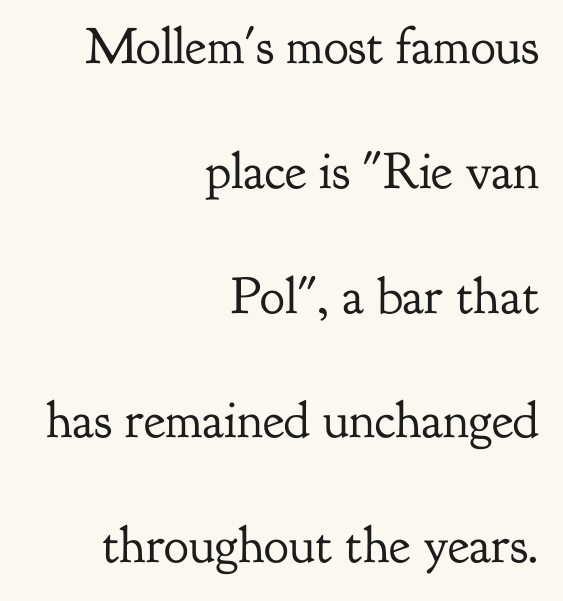
In terms of letterform style, serifs are clearly present. Vertical strokes here are truly vertical. Beneath every word, the page is bare. This reads as an unemphasized weight, regular at the heaviest. Varying glyph widths throughout — classic text-font behaviour. Compared with a flush-left layout, this one pins lines to the opposite, right side.
